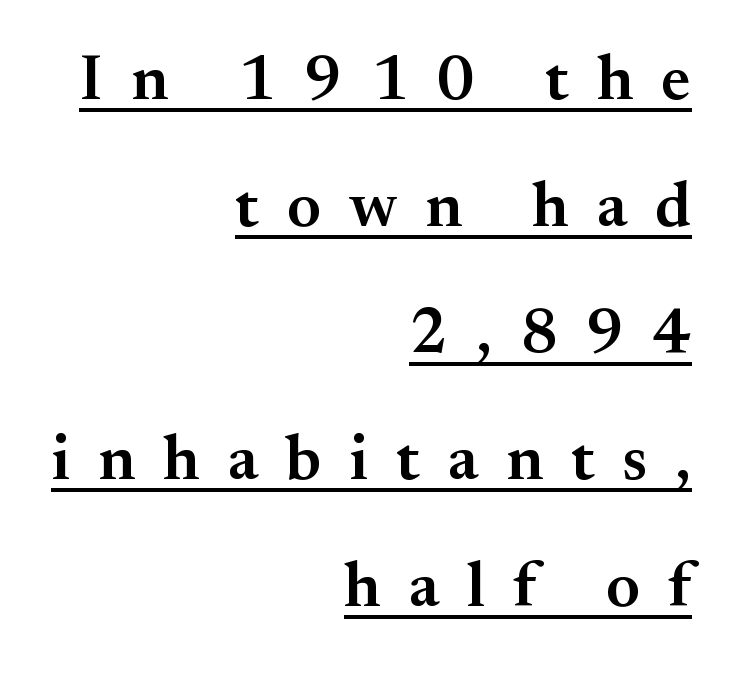
The image shows 64 px semibold serif type, upright; set right-aligned, loose line spacing (1.98x), unusually wide letter spacing (+0.44 em), underlined; medium stroke contrast and a small x-height.
